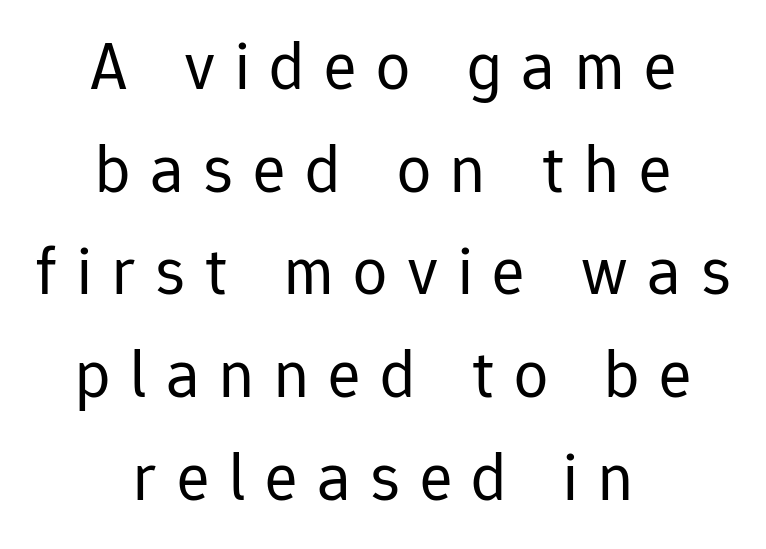
The image shows 68 px regular-weight sans-serif type, upright; set centered, normal line spacing (1.51x), unusually wide letter spacing (+0.29 em), not underlined; low stroke contrast and a medium x-height.
